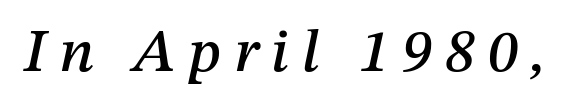
Characters are canted at an angle relative to the baseline's perpendicular. Character widths vary here, with narrow letters taking less room than wide ones. Inter-character spacing is expanded well beyond the font's built-in metrics. Has an underline been added? It has not.
